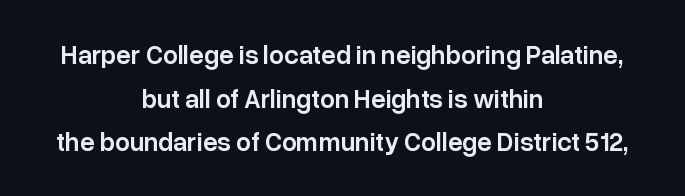
{"italic": "no", "bold": "semi", "underline": "no", "align": "center", "line_spacing": "normal", "line_spacing_ratio": 1.68, "letter_spacing": "normal", "letter_spacing_em": 0.0, "glyph_px": 26}
